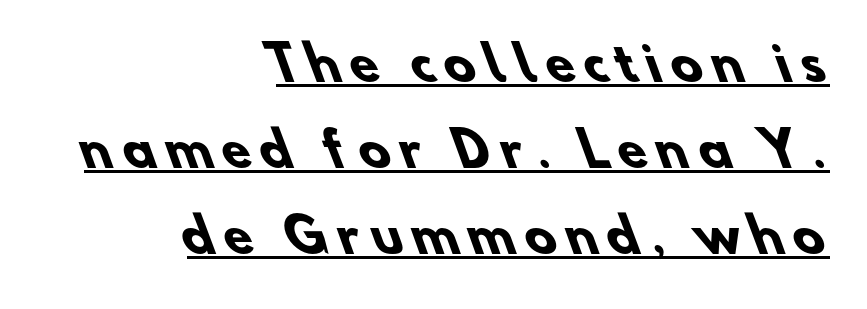
The glyphs are accompanied by a horizontal stroke just below them. Does extra space separate the letters? Yes, quite a lot of it. The setting favours the right margin, as signatures and pull-quotes sometimes do. The rendering shows plain stroke endings on the letterforms — a sans-serif design. Heavy, bold letterforms.
